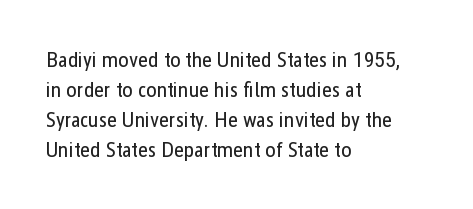
Reading down the column, the eye jumps a familiar distance to each next line. Left-aligned paragraph, ragged on the right. Check under the words: just untouched page. Nope, not italic — everything's standing straight.
